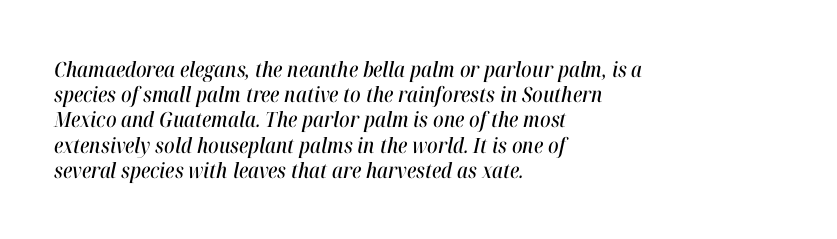
This is oblique type, the kind used for emphasis or titles. A typesetter would call this zero additional tracking. The paragraph shown leans on its left margin. Any mark beneath the type? The region is blank.
